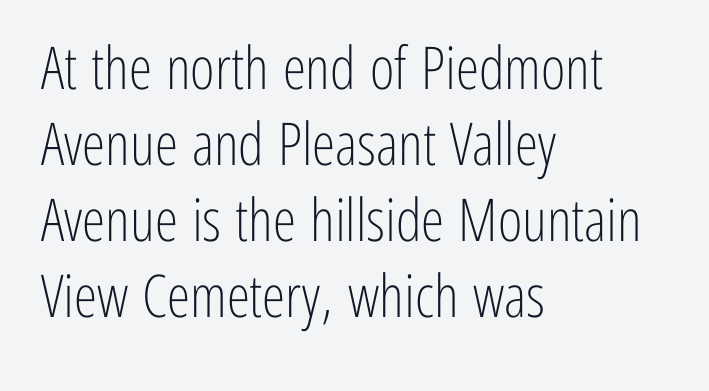
Spacing verdict: proportional, widths tailored to each character. Is the block centered? No — it sits flush against the left margin. No word sits above an underline. The passage shown is not bold in any degree.
